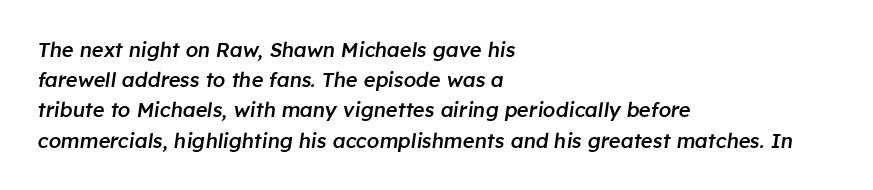
{"italic": "yes", "lean": "right", "slant_degrees": 8, "bold": "semi", "underline": "no", "align": "left", "line_spacing": "normal", "line_spacing_ratio": 1.51, "letter_spacing": "normal", "letter_spacing_em": 0.0, "glyph_px": 20}
